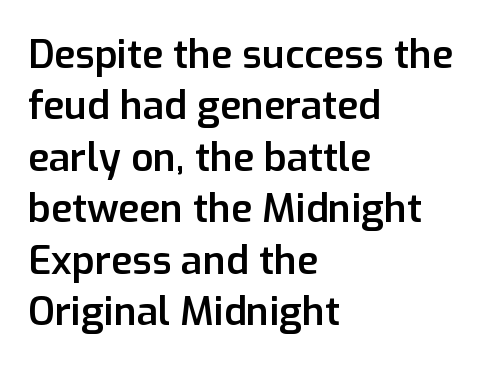
Every stem runs plumb, perpendicular to the baseline. A typesetter would call this proportional, since set widths differ per character. The text block is weighted toward the left margin, trailing off unevenly rightward. The rendering uses a semibold face; strokes are thickened but not to full bold.
